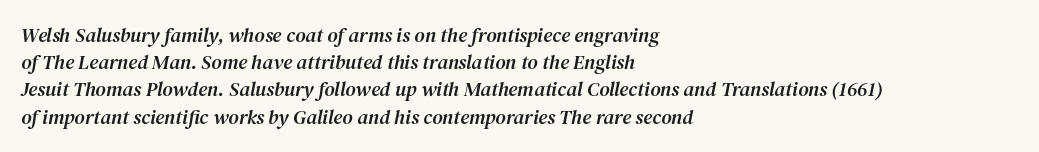
Q: Is the text italic (slanted)? A: Yes, it leans right by about 12 degrees.
Q: Is the text underlined? A: No.
Q: How is the paragraph aligned? A: Left-aligned.
Q: Is the spacing between letters normal or unusually wide? A: Normal.
Q: Is the spacing between lines tight, normal or loose? A: Normal.
